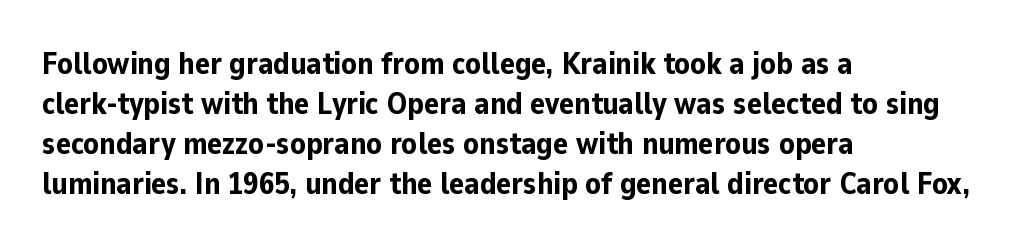
{"serif": "no", "italic": "no", "bold": "yes", "weight": "bold", "width": "normal", "stroke_contrast": "low", "x_height": "medium", "monospaced": "no", "underline": "no", "align": "left", "line_spacing": "normal", "line_spacing_ratio": 1.29, "letter_spacing": "normal", "letter_spacing_em": 0.0, "glyph_px": 31}
